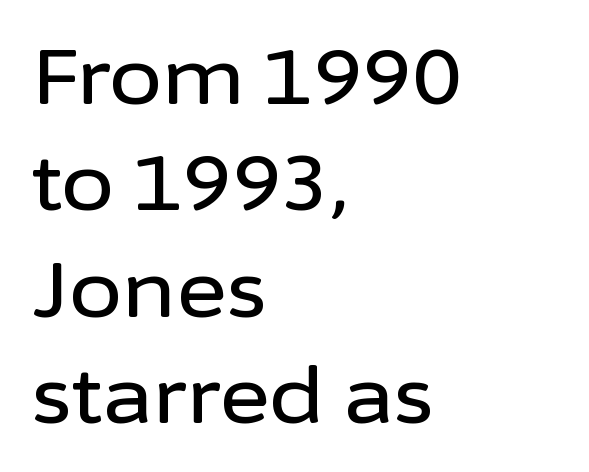
Q: Is the text italic (slanted)? A: No, it is upright.
Q: Is the typeface a serif or a sans-serif typeface? A: Sans-serif.
Q: Is the text underlined? A: No.
Q: How is the paragraph aligned? A: Left-aligned.
Q: Is the spacing between letters normal or unusually wide? A: Normal.
Q: Is the spacing between lines tight, normal or loose? A: Normal.
Q: Width (condensed, normal, or wide)? A: Normal.
Q: Stroke contrast? A: Low.
Q: x-height? A: Medium.
Q: Monospaced? A: No.
